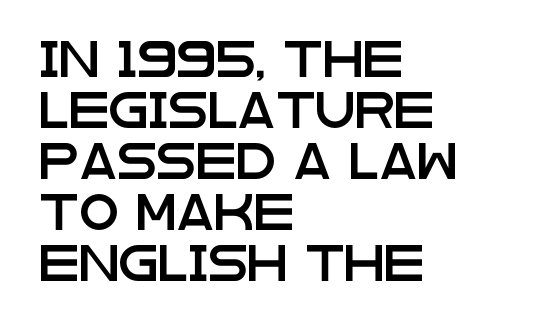
Q: Is the text italic (slanted)? A: No, it is upright.
Q: Is the typeface a serif or a sans-serif typeface? A: Sans-serif.
Q: Is the text underlined? A: No.
Q: How is the paragraph aligned? A: Left-aligned.
Q: Is the spacing between letters normal or unusually wide? A: Normal.
Q: Is the spacing between lines tight, normal or loose? A: Normal.
Q: Width (condensed, normal, or wide)? A: Wide.
Q: Stroke contrast? A: Low.
Q: x-height? A: Large.
Q: Monospaced? A: No.
